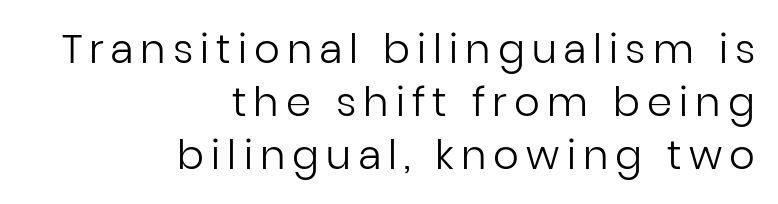
Q: Is the text bold? A: No.
Q: Is the text italic (slanted)? A: No, it is upright.
Q: Is the typeface a serif or a sans-serif typeface? A: Sans-serif.
Q: Is the text underlined? A: No.
Q: How is the paragraph aligned? A: Right-aligned.
Q: Is the spacing between lines tight, normal or loose? A: Normal.
Q: Width (condensed, normal, or wide)? A: Normal.
Q: Stroke contrast? A: Low.
Q: x-height? A: Medium.
Q: Monospaced? A: No.
